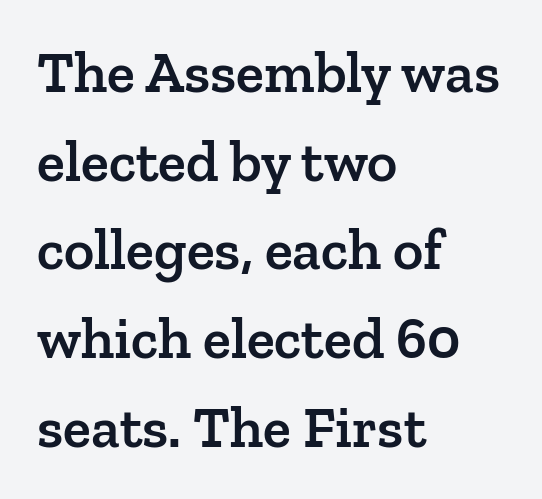
{"serif": "yes", "italic": "no", "bold": "semi", "weight": "semibold", "width": "normal", "stroke_contrast": "low", "x_height": "medium", "monospaced": "no", "underline": "no", "align": "left", "line_spacing": "normal", "line_spacing_ratio": 1.53, "letter_spacing": "normal", "letter_spacing_em": 0.0, "glyph_px": 58}
